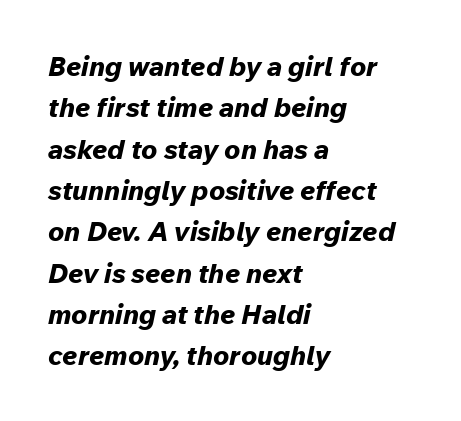
It's the slanting kind of type. Each line starts at the same left margin while the right side varies. Letters rest on an invisible, unmarked baseline. In terms of leading, this rendering sits right in the middle. Look at the tracking — it's just the regular setting, nothing added. Every letter is thick-stroked: bold, no question.
